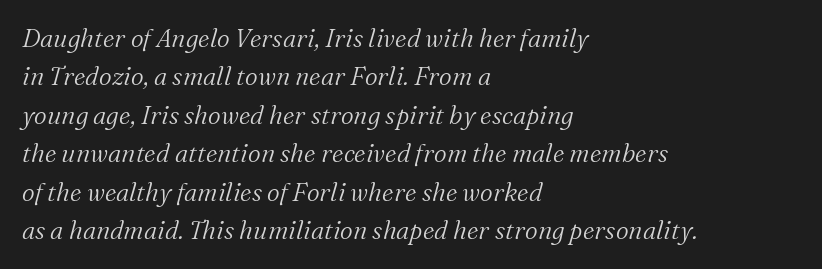
Q: Is the text bold? A: No.
Q: Is the text italic (slanted)? A: Yes, it leans right by about 16 degrees.
Q: Is the text underlined? A: No.
Q: How is the paragraph aligned? A: Left-aligned.
Q: Is the spacing between letters normal or unusually wide? A: Normal.
Q: Is the spacing between lines tight, normal or loose? A: Normal.
